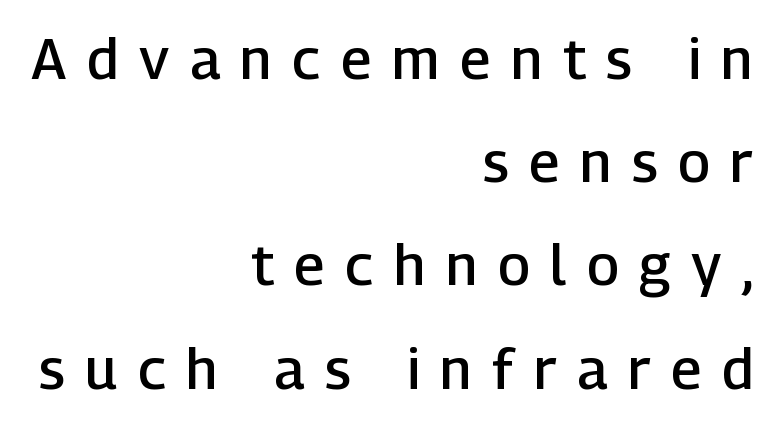
{"serif": "no", "italic": "no", "bold": "semi", "weight": "semibold", "width": "normal", "stroke_contrast": "low", "x_height": "medium", "monospaced": "no", "underline": "no", "align": "right", "line_spacing_ratio": 1.81, "letter_spacing": "wide", "letter_spacing_em": 0.36, "glyph_px": 57}
